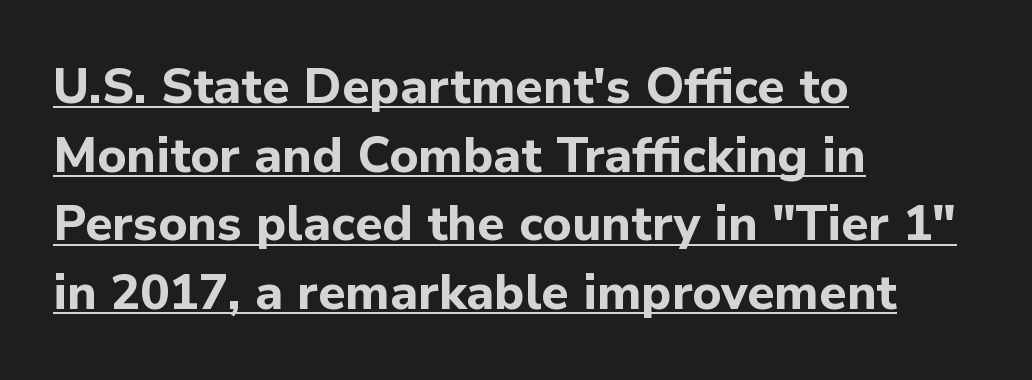
{"serif": "no", "italic": "no", "bold": "yes", "weight": "bold", "width": "normal", "stroke_contrast": "low", "x_height": "medium", "monospaced": "no", "underline": "yes", "align": "left", "line_spacing": "normal", "line_spacing_ratio": 1.4, "letter_spacing": "normal", "letter_spacing_em": 0.0, "glyph_px": 49}
